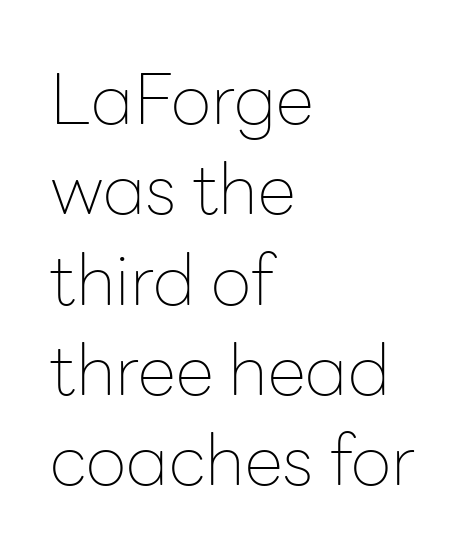
{"serif": "no", "italic": "no", "bold": "no", "weight": "thin", "width": "normal", "stroke_contrast": "low", "x_height": "medium", "monospaced": "no", "underline": "no", "align": "left", "line_spacing": "normal", "line_spacing_ratio": 1.29, "letter_spacing": "normal", "letter_spacing_em": 0.0, "glyph_px": 70}
